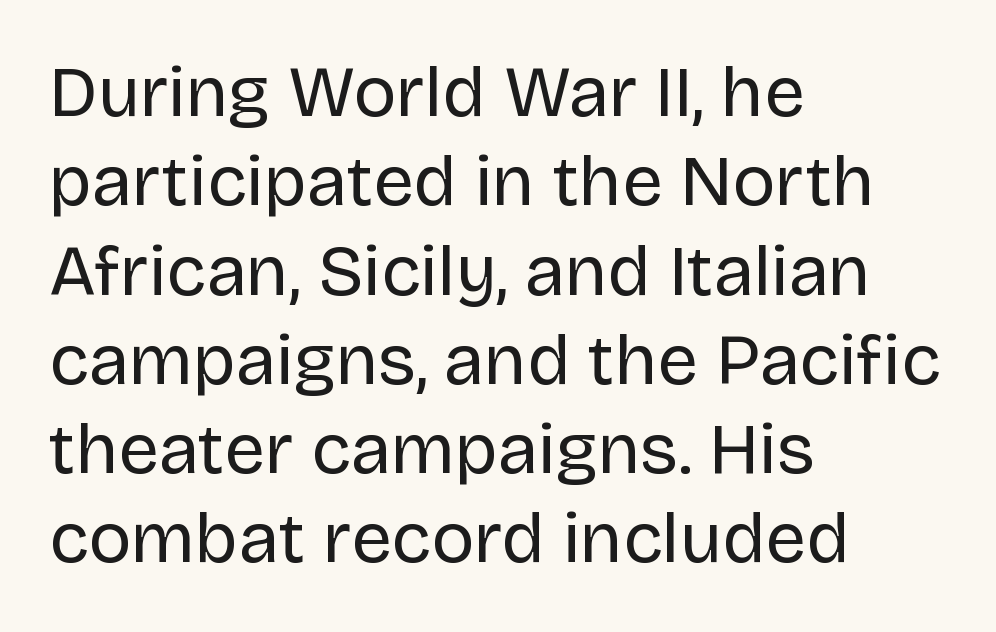
Q: Is the text bold? A: No.
Q: Is the text italic (slanted)? A: No, it is upright.
Q: Is the typeface a serif or a sans-serif typeface? A: Sans-serif.
Q: Is the text underlined? A: No.
Q: How is the paragraph aligned? A: Left-aligned.
Q: Is the spacing between letters normal or unusually wide? A: Normal.
Q: Width (condensed, normal, or wide)? A: Normal.
Q: Stroke contrast? A: Low.
Q: x-height? A: Large.
Q: Monospaced? A: No.
